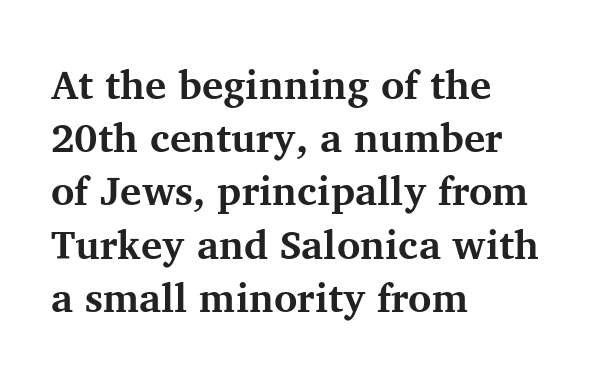
The glyphs are unaccompanied by any horizontal stroke below them. These lines were composed using upright roman letters. A typesetter would call this proportional, since set widths differ per character. Short and long lines alike share a common starting point at left. Serif or sans? Serif — the stroke terminals have little feet.
